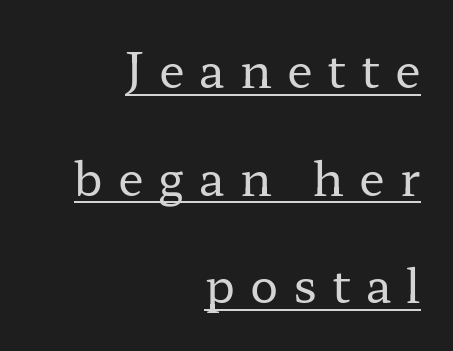
Q: Is the text bold? A: No.
Q: Is the text italic (slanted)? A: No, it is upright.
Q: Is the typeface a serif or a sans-serif typeface? A: Serif.
Q: Is the text underlined? A: Yes.
Q: How is the paragraph aligned? A: Right-aligned.
Q: Is the spacing between letters normal or unusually wide? A: Unusually wide.
Q: Is the spacing between lines tight, normal or loose? A: Loose.
Q: Width (condensed, normal, or wide)? A: Wide.
Q: Stroke contrast? A: Low.
Q: x-height? A: Medium.
Q: Monospaced? A: No.
